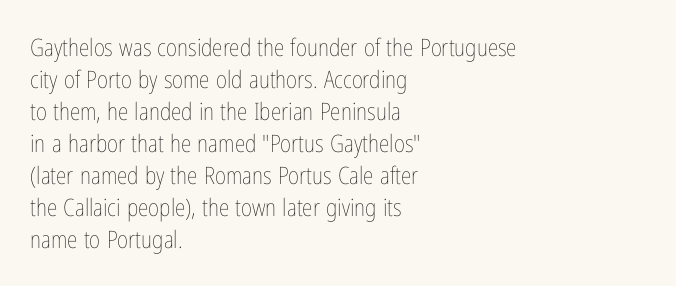
{"italic": "no", "bold": "no", "underline": "no", "align": "left", "line_spacing": "normal", "line_spacing_ratio": 1.33, "letter_spacing": "normal", "letter_spacing_em": 0.0, "glyph_px": 24}
